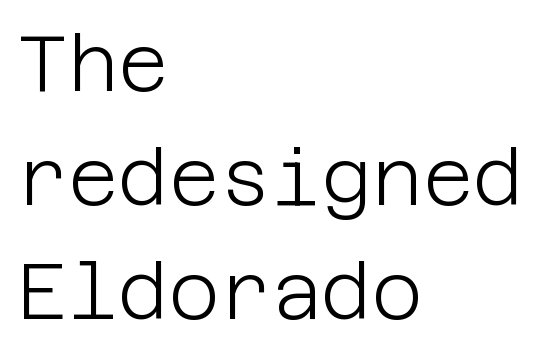
Q: Is the text bold? A: No.
Q: Is the text italic (slanted)? A: No, it is upright.
Q: Is the typeface a serif or a sans-serif typeface? A: Sans-serif.
Q: Is the text underlined? A: No.
Q: How is the paragraph aligned? A: Left-aligned.
Q: Is the spacing between letters normal or unusually wide? A: Normal.
Q: Is the spacing between lines tight, normal or loose? A: Normal.
Q: Width (condensed, normal, or wide)? A: Normal.
Q: Stroke contrast? A: Low.
Q: x-height? A: Large.
